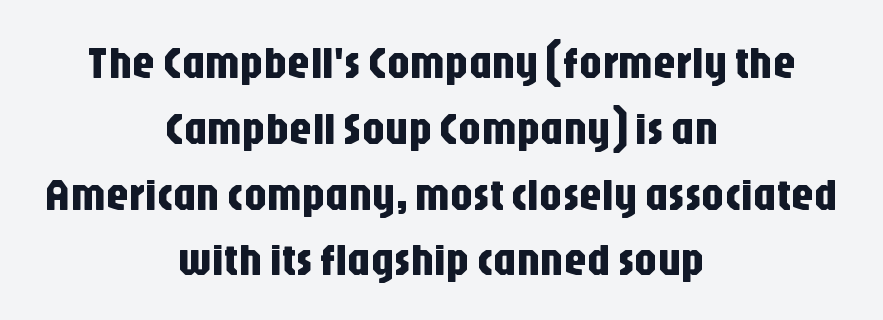
Q: Is the text italic (slanted)? A: No, it is upright.
Q: Is the typeface a serif or a sans-serif typeface? A: Sans-serif.
Q: Is the text underlined? A: No.
Q: How is the paragraph aligned? A: Centered.
Q: Is the spacing between letters normal or unusually wide? A: Normal.
Q: Is the spacing between lines tight, normal or loose? A: Normal.
Q: Width (condensed, normal, or wide)? A: Condensed.
Q: Stroke contrast? A: Low.
Q: x-height? A: Large.
Q: Monospaced? A: No.
